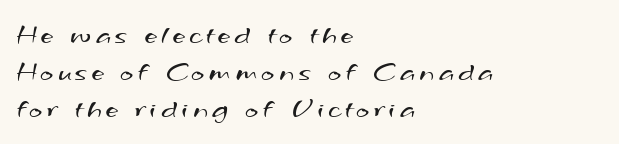
Q: Is the text bold? A: No.
Q: Is the typeface a serif or a sans-serif typeface? A: Sans-serif.
Q: Is the text underlined? A: No.
Q: How is the paragraph aligned? A: Left-aligned.
Q: Is the spacing between lines tight, normal or loose? A: Normal.
Q: Width (condensed, normal, or wide)? A: Wide.
Q: Stroke contrast? A: Medium.
Q: x-height? A: Small.
Q: Monospaced? A: No.
